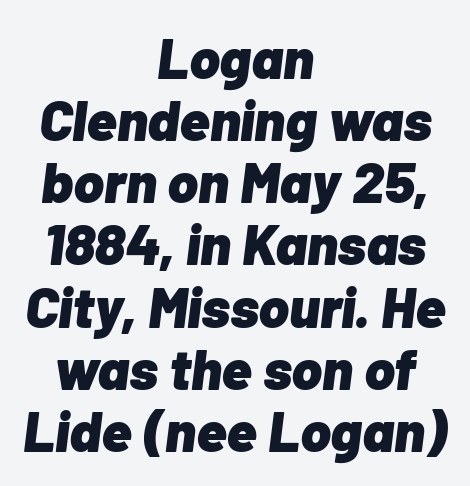
{"italic": "yes", "lean": "right", "slant_degrees": 7, "bold": "yes", "weight": "heavy", "width": "normal", "stroke_contrast": "low", "x_height": "medium", "monospaced": "no", "underline": "no", "align": "center", "line_spacing": "tight", "line_spacing_ratio": 1.09, "letter_spacing": "normal", "letter_spacing_em": 0.0, "glyph_px": 57}
